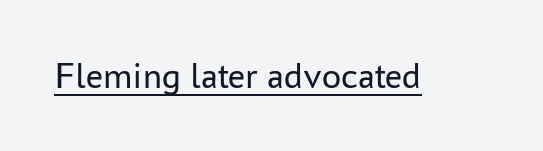
{"serif": "no", "italic": "no", "bold": "no", "weight": "regular", "width": "normal", "stroke_contrast": "low", "x_height": "medium", "monospaced": "no", "underline": "yes", "letter_spacing": "normal", "letter_spacing_em": 0.0, "glyph_px": 38}
